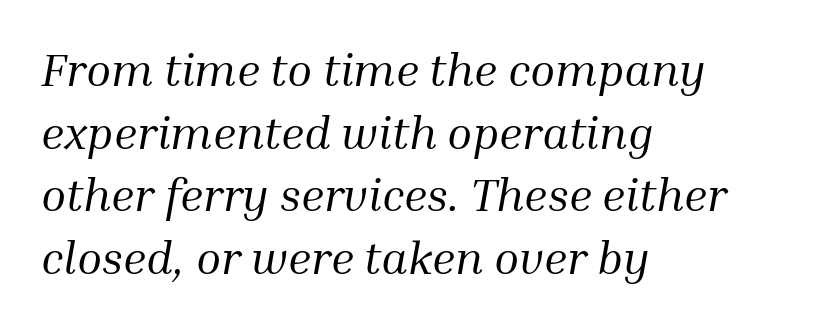
Notice how the passage keeps a crisp vertical edge on the left only. The type is set solid horizontally, with unmodified tracking. The lines sit at an ordinary, default distance from one another. This sample has the flowing, uneven cadence of proportional lettering. This sample uses an oblique cut, with every glyph tilted off the vertical. The gap between lines stays unmarked.
